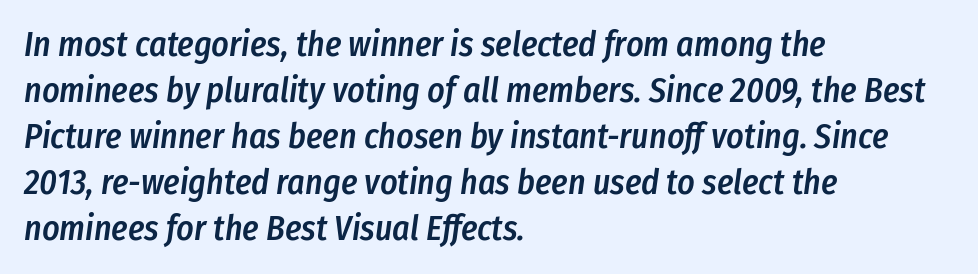
Reading down the column, the eye jumps a familiar distance to each next line. Underlining? Definitely not there. These lines are rendered in a variable-pitch font. The face used here is a semibold: visibly heavier than regular, lighter than bold.
